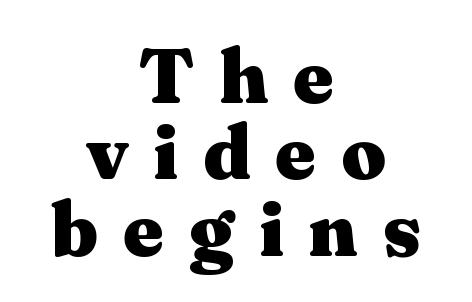
Q: Is the text bold? A: Yes.
Q: Is the text italic (slanted)? A: No, it is upright.
Q: Is the typeface a serif or a sans-serif typeface? A: Serif.
Q: Is the text underlined? A: No.
Q: How is the paragraph aligned? A: Centered.
Q: Is the spacing between letters normal or unusually wide? A: Unusually wide.
Q: Is the spacing between lines tight, normal or loose? A: Tight.
Q: Width (condensed, normal, or wide)? A: Wide.
Q: Stroke contrast? A: Medium.
Q: x-height? A: Medium.
Q: Monospaced? A: No.
